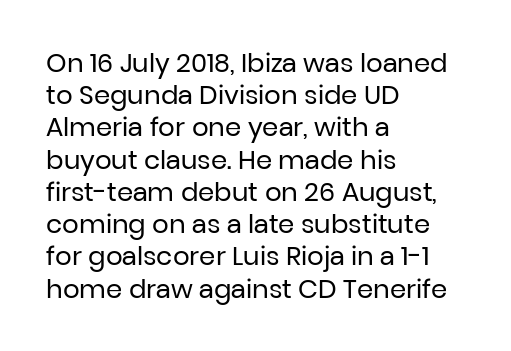
Q: Is the text bold? A: No.
Q: Is the text italic (slanted)? A: No, it is upright.
Q: Is the text underlined? A: No.
Q: How is the paragraph aligned? A: Left-aligned.
Q: Is the spacing between letters normal or unusually wide? A: Normal.
